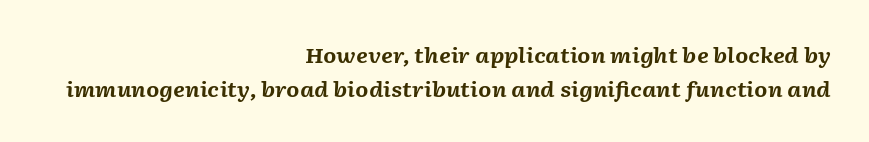
If you drew a line through each stem, it would be angled. Between one letter and the next there's only the usual sliver of space. In CSS terms this would be text-align: right. Set as a true bold cut, around the 700 mark.
